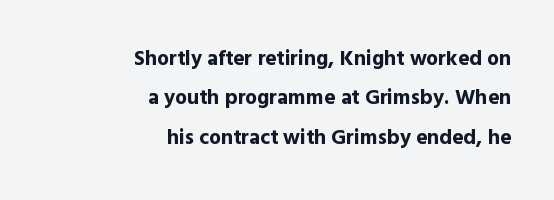
How heavy is the stroke? Heavy — this is a bold. Decoration check: the copy has no underline. Every row of glyphs terminates at an identical x-position on the right. Do the letters lean? They stand straight.
